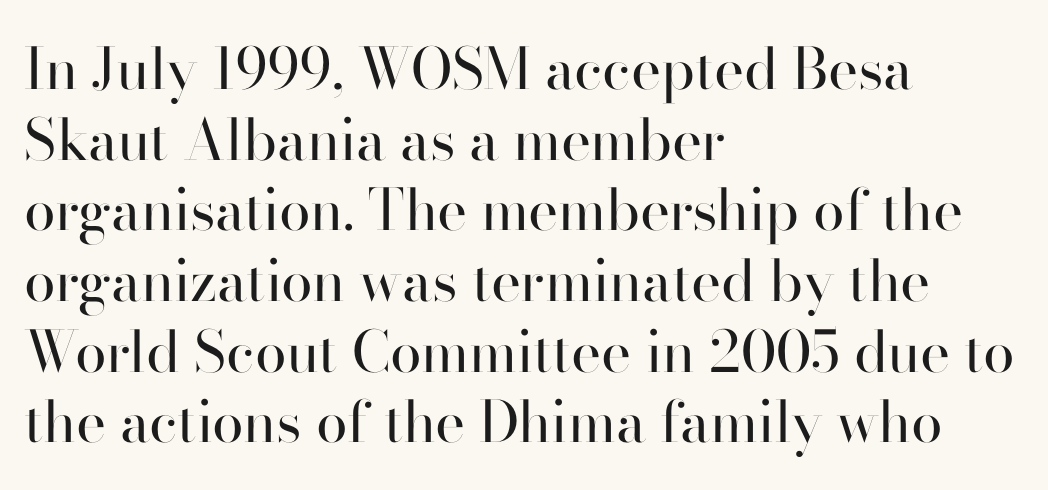
Think standard paragraph weight, or any step lighter than that. Character widths vary here, with narrow letters taking less room than wide ones. A sans-serif font was chosen for this passage. Each line starts at the same left margin while the right side varies. The face used here is rendered with its standard letterfit. Characters remain perfectly vertical along every line.
